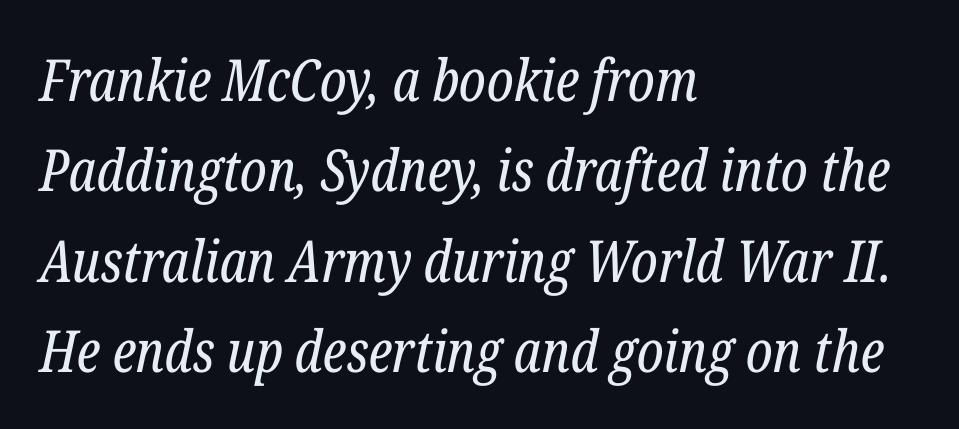
{"serif": "yes", "italic": "yes", "lean": "right", "slant_degrees": 12, "bold": "no", "weight": "regular", "width": "condensed", "stroke_contrast": "low", "x_height": "medium", "monospaced": "no", "underline": "no", "align": "left", "line_spacing": "normal", "line_spacing_ratio": 1.56, "letter_spacing": "normal", "letter_spacing_em": 0.0, "glyph_px": 58}
